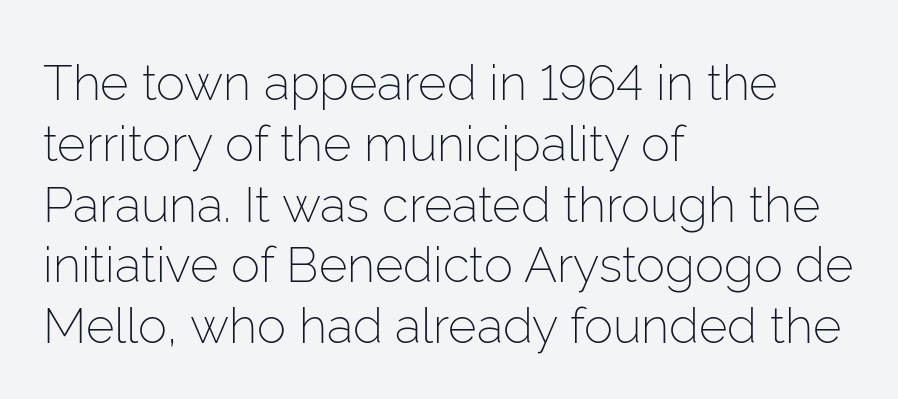
The image shows 49 px light sans-serif type, upright; set left-aligned, line spacing 1.24x, normal letter spacing, not underlined; low stroke contrast and a medium x-height.
